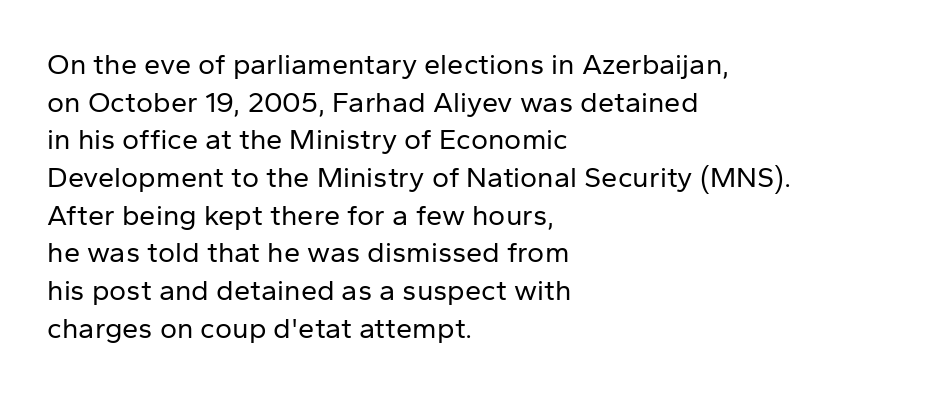
Is the letter spacing exaggerated? No — it looks like the ordinary default. Compared with a typical body face, this is equally light or lighter still. The axis of the letterforms is exactly vertical. Nothing sits at the stroke ends, so this counts as sans-serif. You could not count columns in this text — the font is proportionally spaced. In CSS terms this would be text-align: left.
